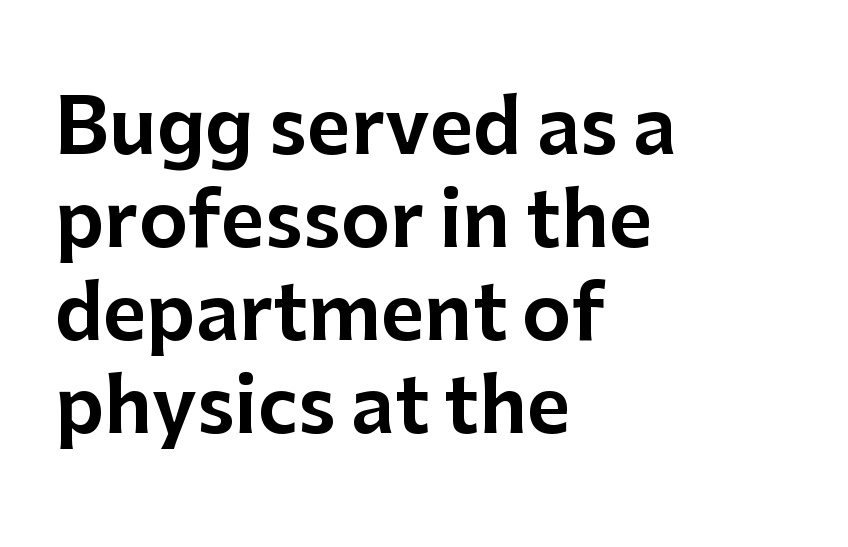
{"serif": "no", "italic": "no", "width": "normal", "stroke_contrast": "low", "x_height": "medium", "monospaced": "no", "underline": "no", "align": "left", "line_spacing_ratio": 1.24, "letter_spacing": "normal", "letter_spacing_em": 0.0, "glyph_px": 75}
